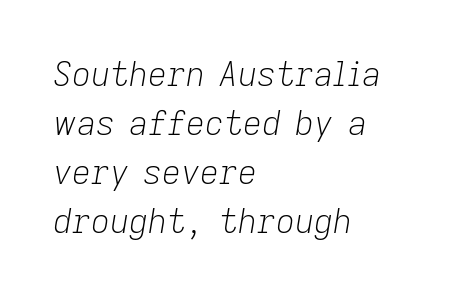
The image shows 33 px light type, italic (leaning right); set left-aligned, normal line spacing (1.48x), normal letter spacing, not underlined; low stroke contrast and a medium x-height.
